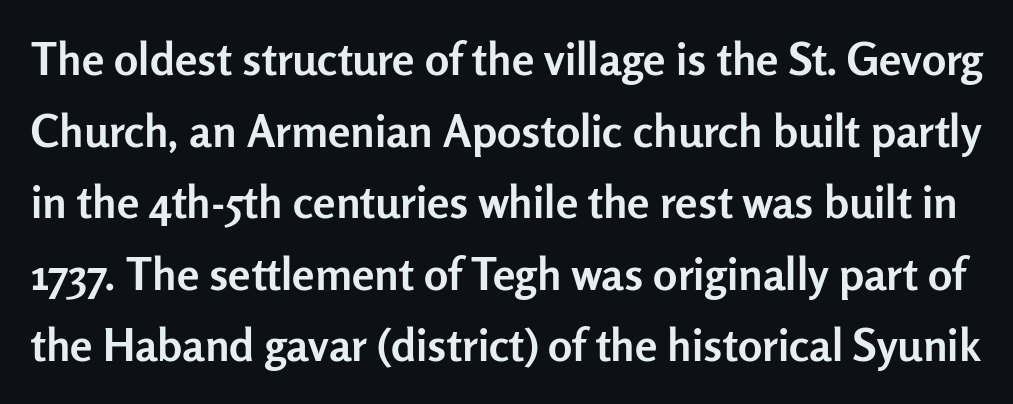
Q: Is the text bold? A: Yes.
Q: Is the text italic (slanted)? A: No, it is upright.
Q: Is the typeface a serif or a sans-serif typeface? A: Sans-serif.
Q: Is the text underlined? A: No.
Q: Is the spacing between letters normal or unusually wide? A: Normal.
Q: Is the spacing between lines tight, normal or loose? A: Normal.
Q: Width (condensed, normal, or wide)? A: Normal.
Q: Stroke contrast? A: Low.
Q: x-height? A: Medium.
Q: Monospaced? A: No.
